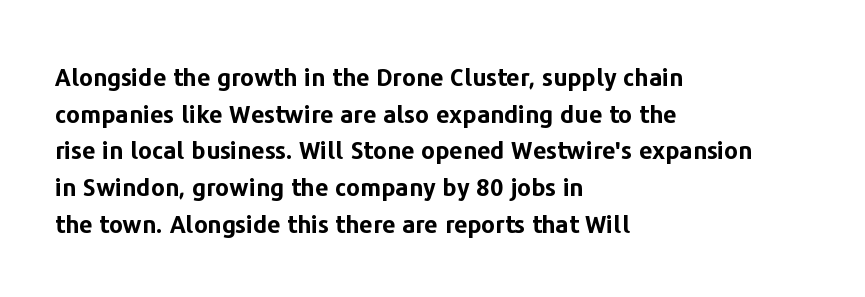
A typesetter would call this zero additional tracking. The letters stand upright; this is a roman face. Regular leading. The passage is arranged the way most books set body copy — flush left. Rule under the text: the space is simply empty. Strokes here are thick enough to call this a true bold.
